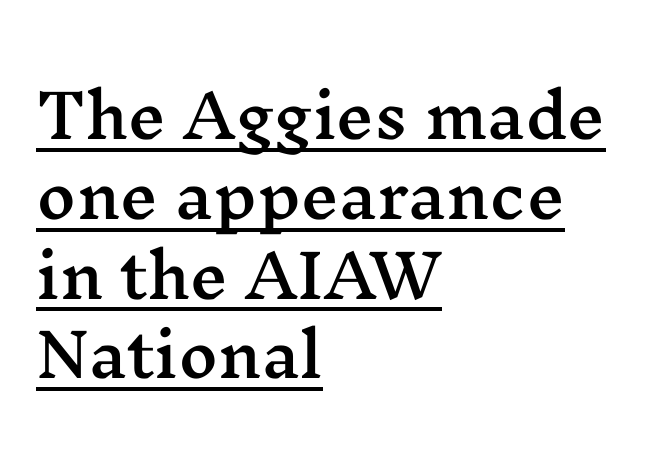
The image shows 60 px wide serif type, upright; set left-aligned, normal line spacing (1.33x), normal letter spacing, underlined; medium stroke contrast and a medium x-height.
